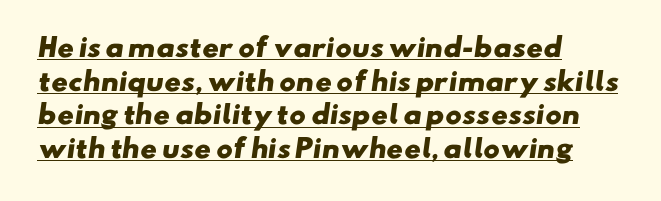
Q: Is the text bold? A: Yes.
Q: Is the text underlined? A: Yes.
Q: How is the paragraph aligned? A: Left-aligned.
Q: Is the spacing between letters normal or unusually wide? A: Normal.
Q: Is the spacing between lines tight, normal or loose? A: Normal.
